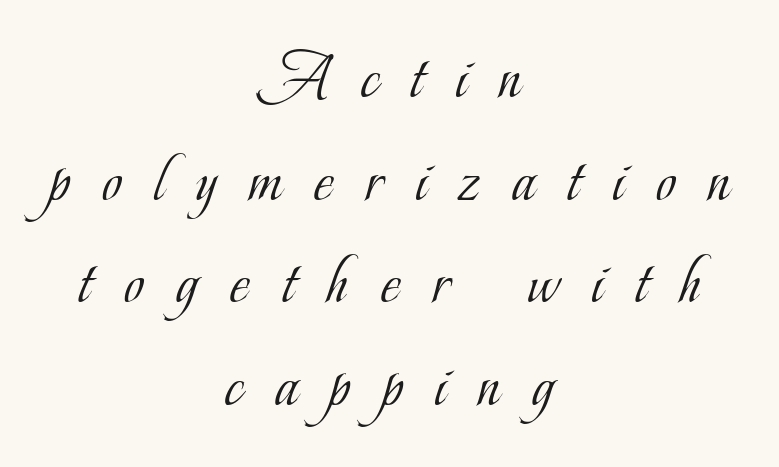
Q: Is the text bold? A: No.
Q: Is the text italic (slanted)? A: Yes.
Q: Is the typeface a serif or a sans-serif typeface? A: Serif.
Q: Is the text underlined? A: No.
Q: How is the paragraph aligned? A: Centered.
Q: Is the spacing between letters normal or unusually wide? A: Unusually wide.
Q: Is the spacing between lines tight, normal or loose? A: Normal.
Q: Width (condensed, normal, or wide)? A: Condensed.
Q: Stroke contrast? A: Low.
Q: x-height? A: Small.
Q: Monospaced? A: No.
